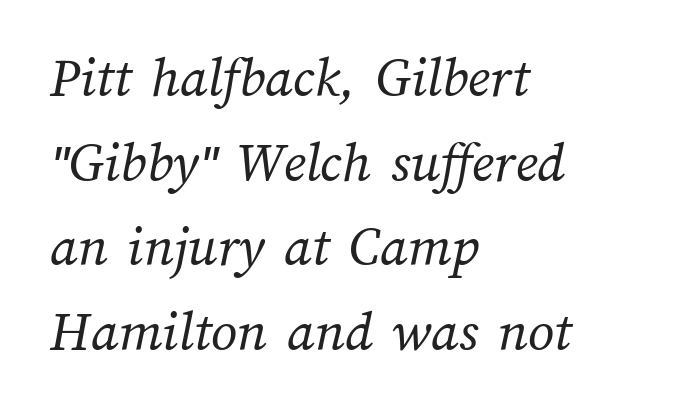
The image shows 58 px regular-weight type; set left-aligned, normal line spacing (1.46x), normal letter spacing, not underlined; medium stroke contrast and a medium x-height.
